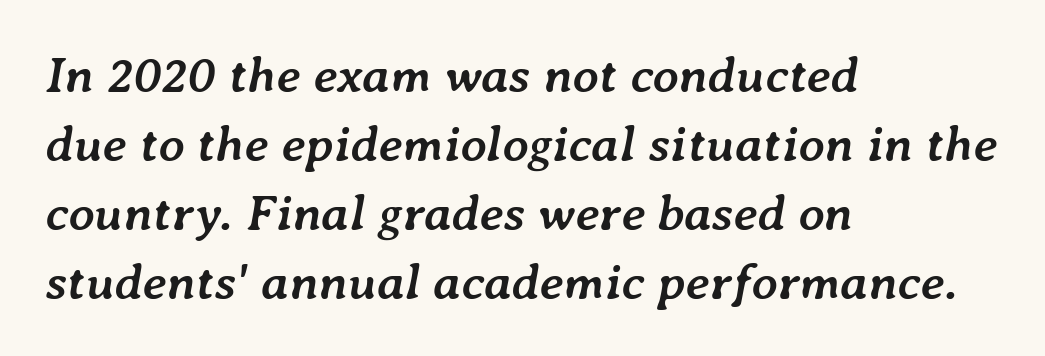
In terms of letterspacing, this is plain default setting. A typesetter would call this leading conventional body-copy spacing. These lines were composed using italics. Think of a printed novel: that variable character pitch is what you see here.
